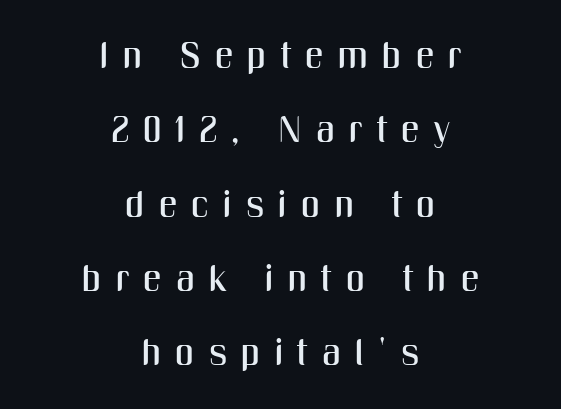
Q: Is the text italic (slanted)? A: No, it is upright.
Q: Is the typeface a serif or a sans-serif typeface? A: Sans-serif.
Q: Is the text underlined? A: No.
Q: How is the paragraph aligned? A: Centered.
Q: Is the spacing between letters normal or unusually wide? A: Unusually wide.
Q: Is the spacing between lines tight, normal or loose? A: Loose.
Q: Width (condensed, normal, or wide)? A: Condensed.
Q: Stroke contrast? A: Medium.
Q: x-height? A: Medium.
Q: Monospaced? A: No.
